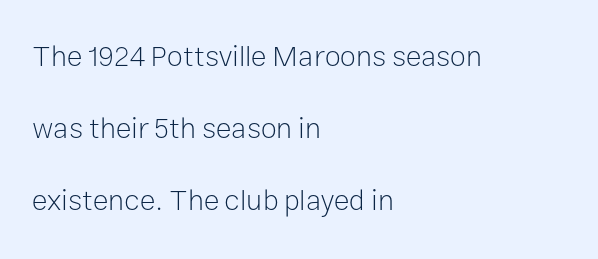
The image shows 29 px light sans-serif type, upright; set left-aligned, loose line spacing (2.48x), normal letter spacing, not underlined; low stroke contrast and a medium x-height.
